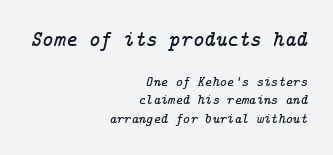
{"italic": "yes", "lean": "right", "slant_degrees": 14, "underline": "no", "align": "right", "line_spacing": "normal", "line_spacing_ratio": 1.32, "letter_spacing": "normal", "letter_spacing_em": 0.0, "larger_block": "first", "size_ratio": 1.57, "glyph_px": 22}
